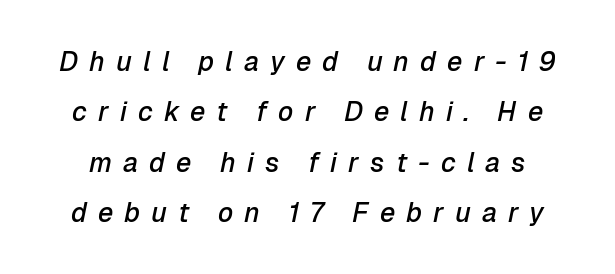
Between one letter and the next there's a generous, obvious gap. Bare-footed words on every line. Posture: slanted. Set as a demibold, roughly 600 on the weight scale.
